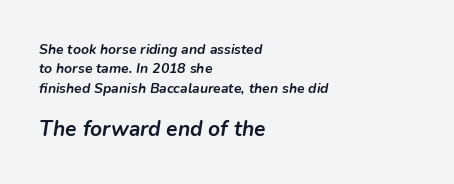
{"italic": "yes", "lean": "right", "slant_degrees": 9, "bold": "yes", "underline": "no", "align": "left", "line_spacing": "normal", "line_spacing_ratio": 1.39, "letter_spacing": "normal", "letter_spacing_em": 0.0, "larger_block": "second", "size_ratio": 1.5, "glyph_px": 21}
